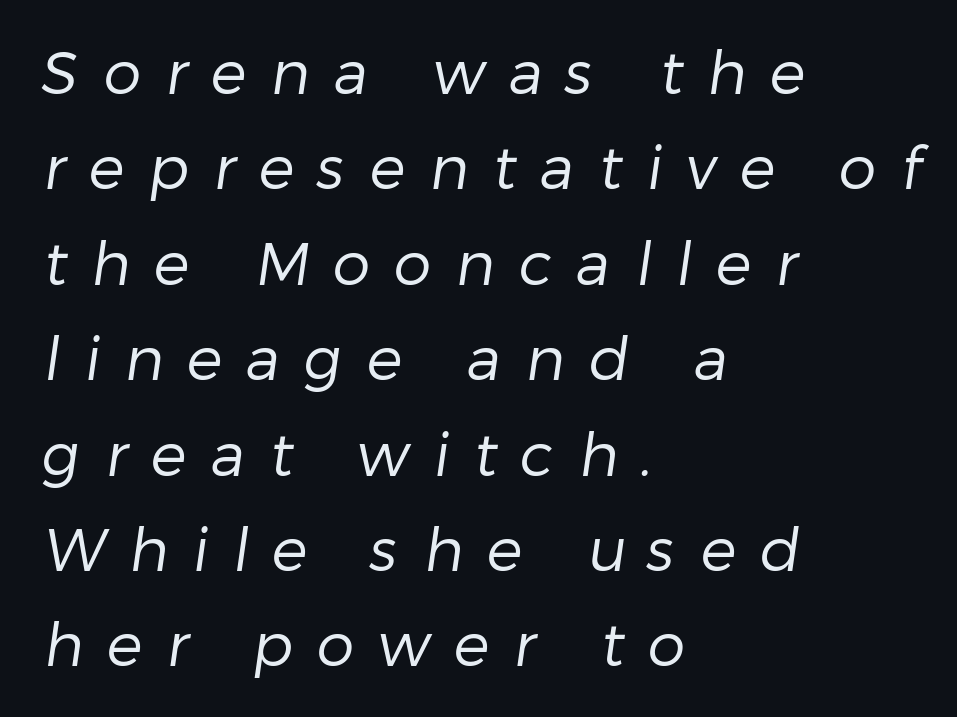
The typesetting does not lean heavy: it is not bold. Just letters on the line, the space beneath them empty. Rows of type keep a routine distance in the vertical direction. What kind of face is this? One without serifs — a sans.
